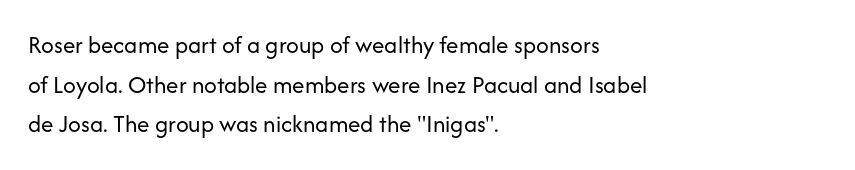
No italicization has been applied; the sample stays upright. Which margin do the lines hug? The left one — the right edge is uneven. Interline gaps are of average width in this sample. Descender tails drop into unmarked territory.
